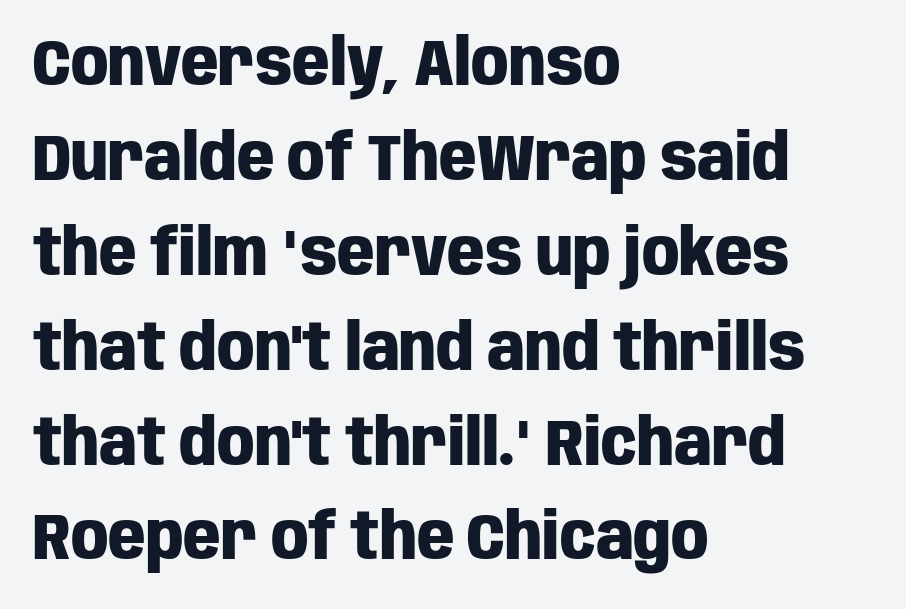
{"serif": "no", "italic": "no", "bold": "yes", "weight": "heavy", "width": "condensed", "stroke_contrast": "low", "x_height": "large", "monospaced": "no", "underline": "no", "align": "left", "line_spacing": "normal", "line_spacing_ratio": 1.46, "letter_spacing": "normal", "letter_spacing_em": 0.0, "glyph_px": 65}
